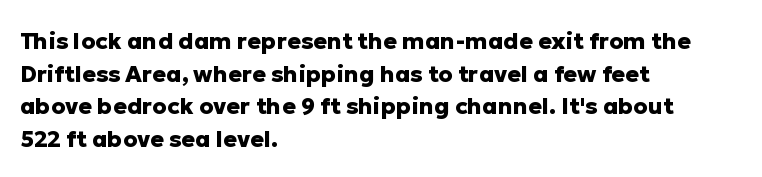
Here the glyphs are tracked normally, forming tight word shapes. One-word summary of the alignment: left. In terms of posture, this sample is upright. Notice how thick the strokes are: this is what a full bold looks like. The lines sit at an ordinary, default distance from one another.
